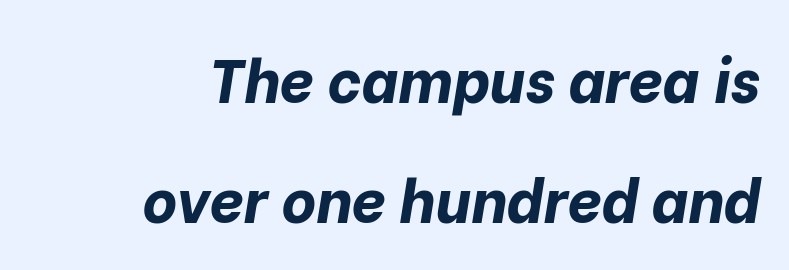
Q: Is the text bold? A: Yes.
Q: Is the text italic (slanted)? A: Yes, it leans right by about 10 degrees.
Q: Is the text underlined? A: No.
Q: Is the spacing between letters normal or unusually wide? A: Normal.
Q: Is the spacing between lines tight, normal or loose? A: Loose.
Q: Width (condensed, normal, or wide)? A: Normal.
Q: Stroke contrast? A: Low.
Q: x-height? A: Medium.
Q: Monospaced? A: No.
